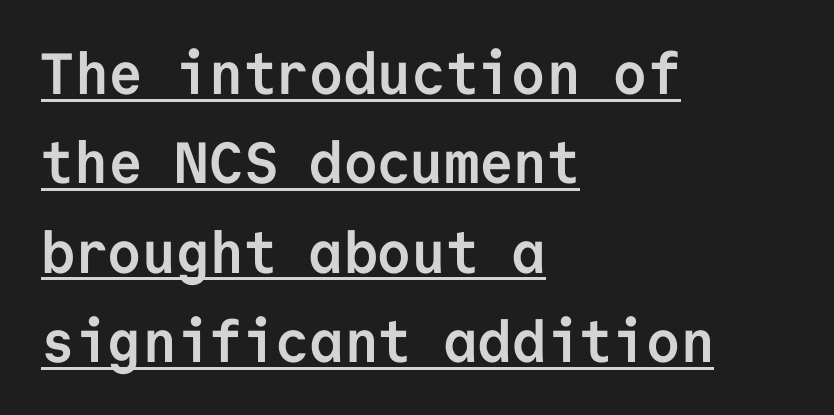
{"serif": "no", "italic": "no", "bold": "yes", "weight": "semibold", "width": "normal", "stroke_contrast": "low", "x_height": "medium", "monospaced": "yes", "underline": "yes", "align": "left", "line_spacing": "normal", "line_spacing_ratio": 1.54, "letter_spacing": "normal", "letter_spacing_em": 0.0, "glyph_px": 58}
